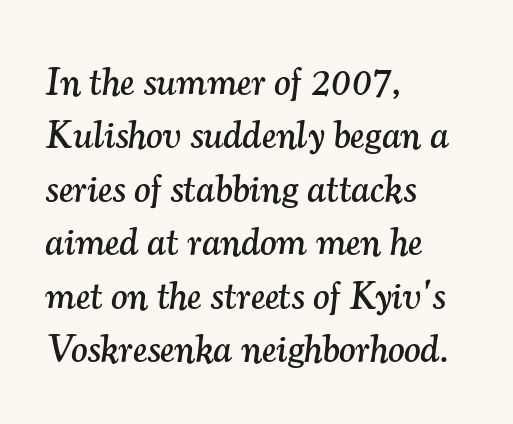
This sample has the flowing, uneven cadence of proportional lettering. Honestly, there is no underline to notice here at all. The vertical gap from one line to the next is medium. The typesetter chose a ragged-right arrangement here.
